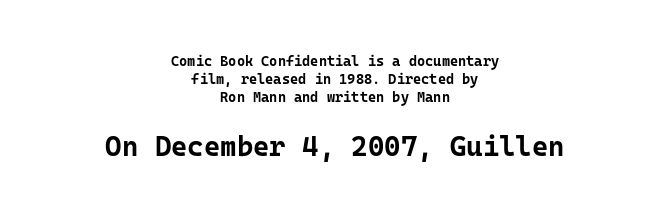
Q: Is the text bold? A: Yes.
Q: Is the text italic (slanted)? A: No, it is upright.
Q: Is the typeface a serif or a sans-serif typeface? A: Sans-serif.
Q: Is the text underlined? A: No.
Q: How is the paragraph aligned? A: Centered.
Q: Is the spacing between letters normal or unusually wide? A: Normal.
Q: Is the spacing between lines tight, normal or loose? A: Normal.
Q: Which block of text is set in a larger size, the first (top) or the second (bottom)? A: The second (bottom) one.
Q: Width (condensed, normal, or wide)? A: Normal.
Q: Stroke contrast? A: Low.
Q: x-height? A: Medium.
